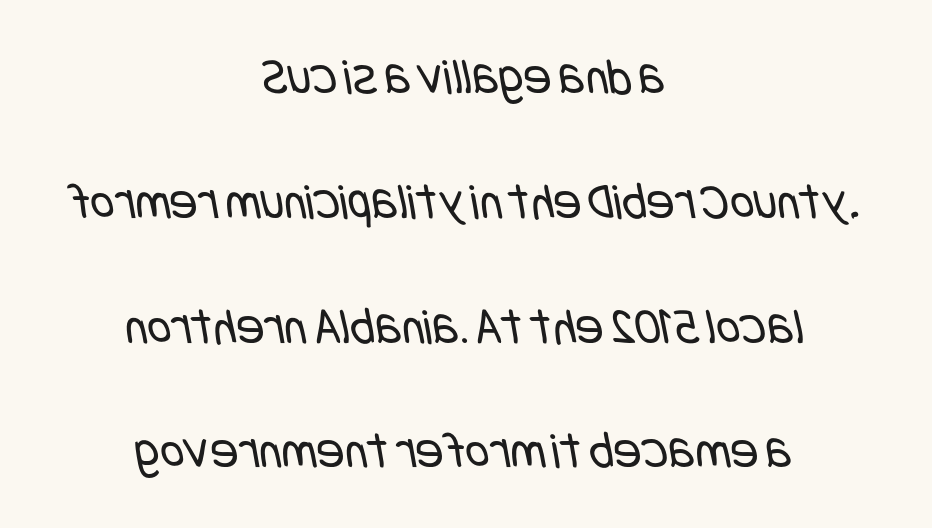
{"serif": "no", "bold": "no", "weight": "regular", "width": "condensed", "stroke_contrast": "low", "x_height": "large", "underline": "no", "align": "center", "line_spacing": "loose", "line_spacing_ratio": 2.4, "letter_spacing": "normal", "letter_spacing_em": 0.0, "glyph_px": 52}
